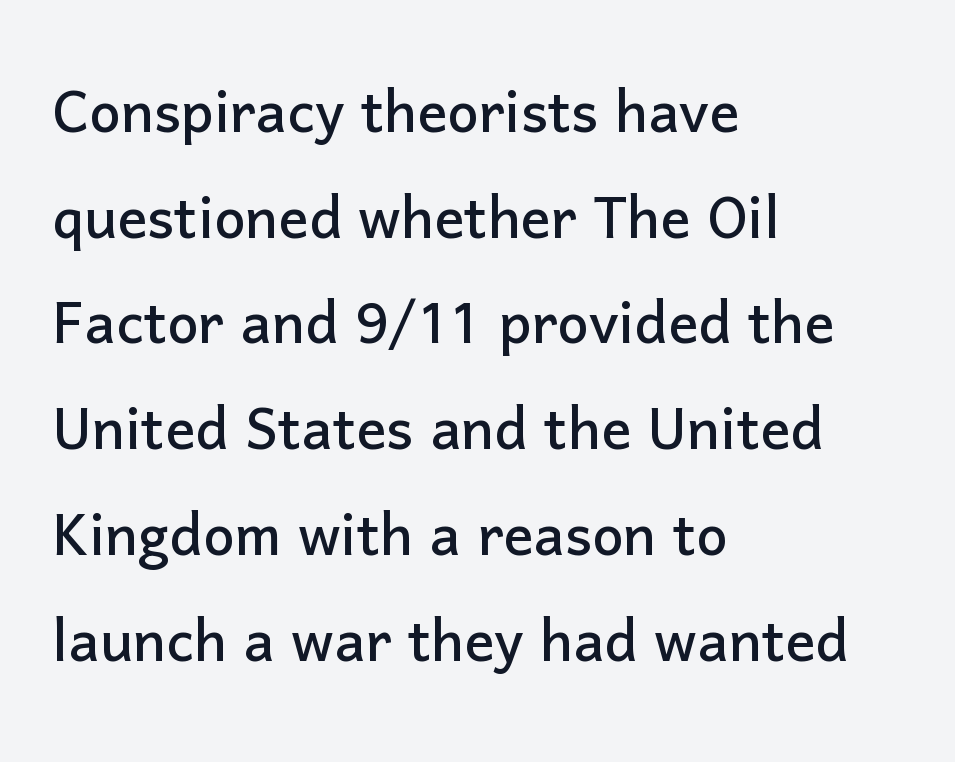
Tracking value appears to be zero — textbook default spacing. The lines in this sample share a left origin and differ only in where they stop. The foot of each line stays bare and open. Proportional: the letters do not fall into vertical columns. This is sans-serif lettering, the kind often seen on screens and signage.
